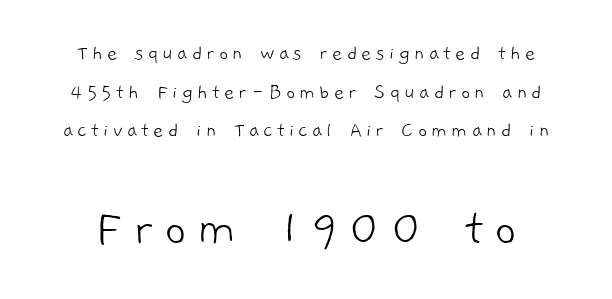
The image shows 54 px light sans-serif type; set line spacing 1.76x, not underlined; the second (bottom) block is 2.45x larger; low stroke contrast and a medium x-height.
